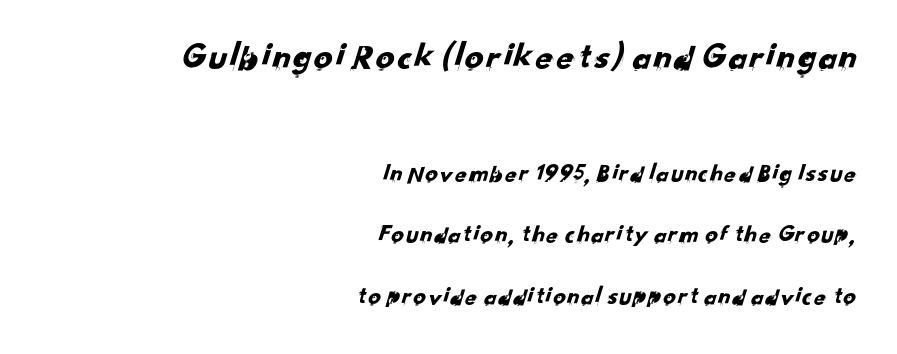
{"serif": "no", "width": "normal", "stroke_contrast": "low", "x_height": "small", "monospaced": "no", "underline": "no", "align": "right", "line_spacing": "loose", "line_spacing_ratio": 2.46, "letter_spacing": "normal", "letter_spacing_em": 0.0, "larger_block": "first", "size_ratio": 1.48, "glyph_px": 37}
